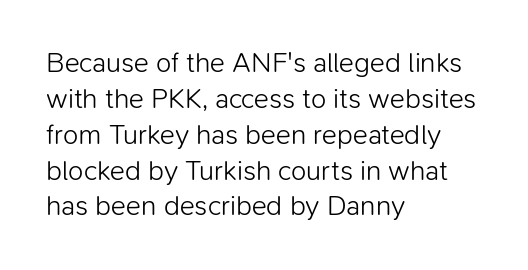
The image shows 28 px light sans-serif type, upright; set left-aligned, normal line spacing (1.28x), normal letter spacing, not underlined; low stroke contrast and a medium x-height.
